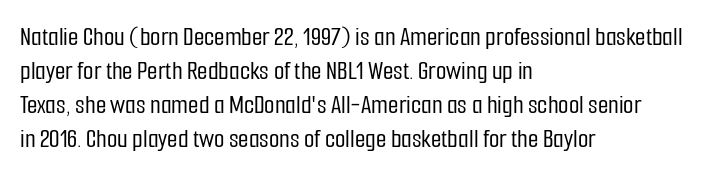
This sample uses plain, unmodified letter spacing. The setting favours the left margin, as ordinary paragraphs usually do. Does the lettering tilt? It doesn't — this is upright. Is there much room between lines? A standard amount, neither cramped nor airy.
